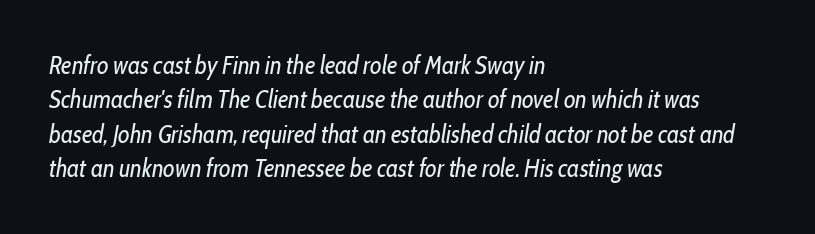
{"italic": "yes", "lean": "right", "slant_degrees": 10, "bold": "no", "underline": "no", "align": "left", "line_spacing": "normal", "line_spacing_ratio": 1.38, "letter_spacing": "normal", "letter_spacing_em": 0.0, "glyph_px": 25}
